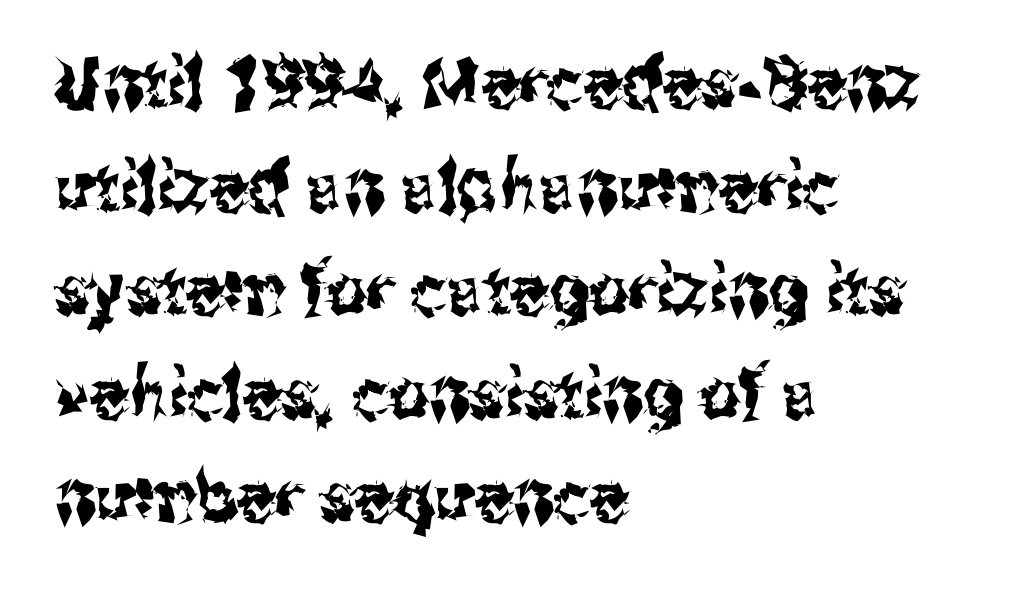
{"serif": "no", "italic": "no", "width": "condensed", "stroke_contrast": "medium", "x_height": "medium", "monospaced": "no", "underline": "no", "align": "left", "line_spacing": "normal", "line_spacing_ratio": 1.48, "letter_spacing": "normal", "letter_spacing_em": 0.0, "glyph_px": 70}
